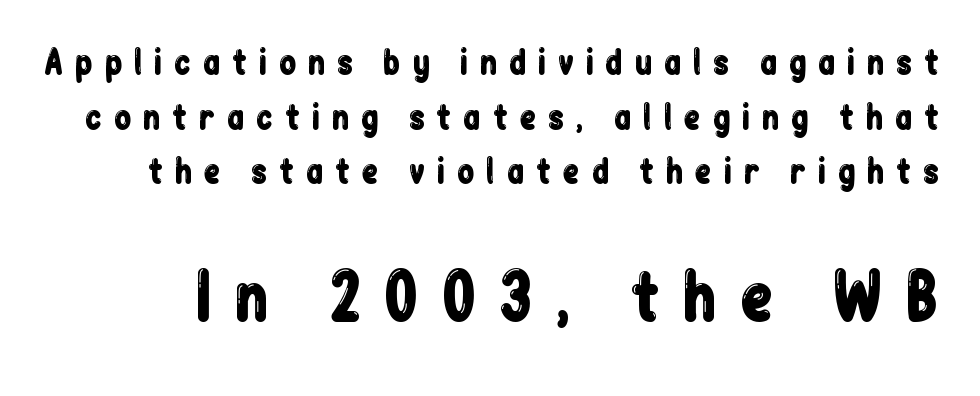
Q: Is the text italic (slanted)? A: No, it is upright.
Q: Is the typeface a serif or a sans-serif typeface? A: Sans-serif.
Q: Is the text underlined? A: No.
Q: Is the spacing between letters normal or unusually wide? A: Unusually wide.
Q: Which block of text is set in a larger size, the first (top) or the second (bottom)? A: The second (bottom) one.
Q: Width (condensed, normal, or wide)? A: Condensed.
Q: Stroke contrast? A: Low.
Q: x-height? A: Medium.
Q: Monospaced? A: No.
